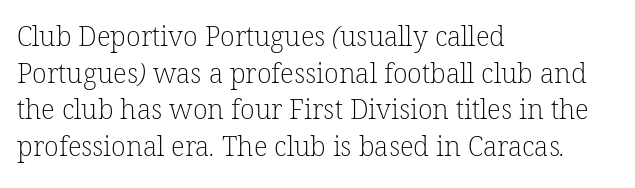
{"bold": "no", "underline": "no", "align": "left", "line_spacing": "normal", "line_spacing_ratio": 1.36, "letter_spacing": "normal", "letter_spacing_em": 0.0, "glyph_px": 27}
